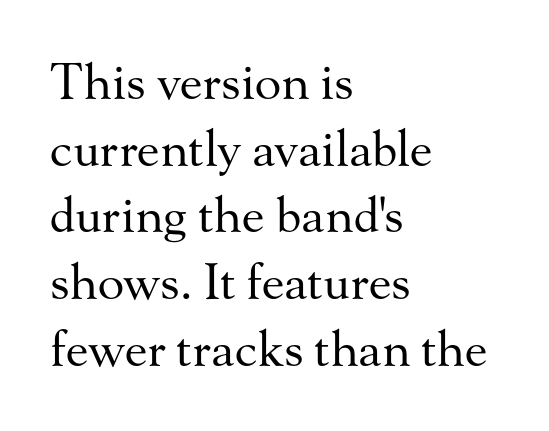
These lines stack with their left ends in a neat column. A typesetter would call this leading conventional body-copy spacing. Just letters on the line, the space beneath them empty. The type is set solid horizontally, with unmodified tracking.
